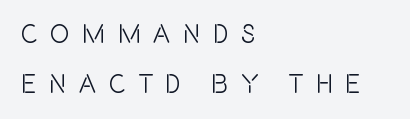
The image shows 26 px text type, upright; set left-aligned, loose line spacing (1.92x), unusually wide letter spacing (+0.48 em), not underlined.
